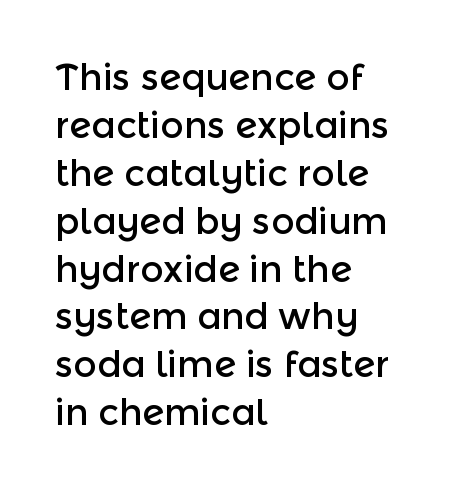
{"serif": "no", "italic": "no", "width": "normal", "x_height": "medium", "monospaced": "no", "underline": "no", "align": "left", "line_spacing": "normal", "line_spacing_ratio": 1.33, "letter_spacing": "normal", "letter_spacing_em": 0.0, "glyph_px": 36}
